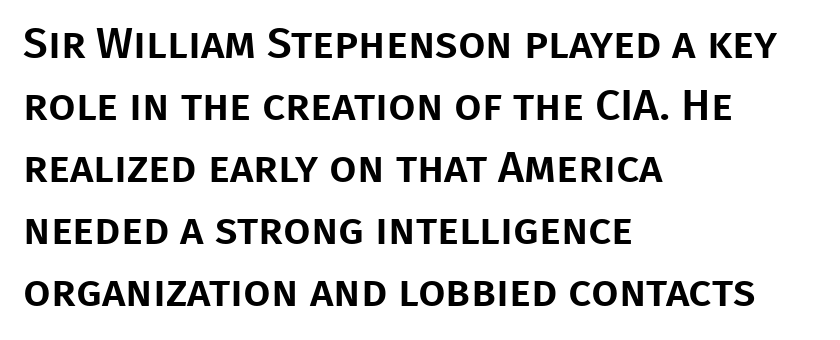
The image shows 44 px sans-serif type, upright; set left-aligned, normal line spacing (1.41x), normal letter spacing, not underlined; low stroke contrast and a large x-height.
